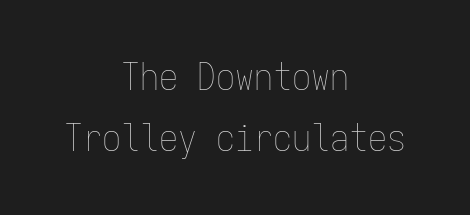
{"italic": "no", "bold": "no", "weight": "thin", "width": "condensed", "stroke_contrast": "low", "x_height": "medium", "monospaced": "yes", "underline": "no", "align": "center", "line_spacing": "normal", "line_spacing_ratio": 1.6, "letter_spacing": "normal", "letter_spacing_em": 0.0, "glyph_px": 38}
